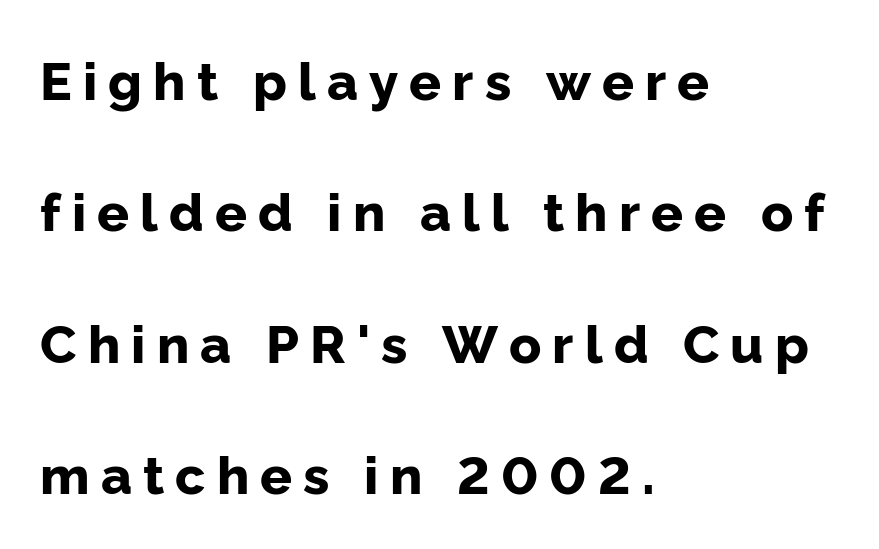
{"serif": "no", "italic": "no", "bold": "yes", "weight": "bold", "width": "normal", "stroke_contrast": "low", "x_height": "medium", "monospaced": "no", "underline": "no", "align": "left", "line_spacing": "loose", "line_spacing_ratio": 2.48, "letter_spacing": "wide", "letter_spacing_em": 0.21, "glyph_px": 53}
